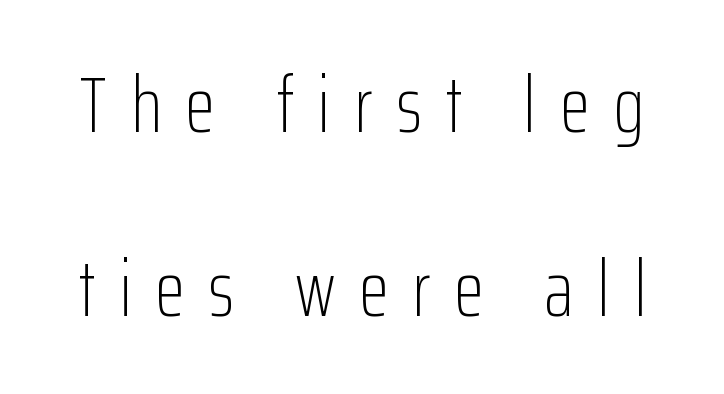
The leading is generous, giving the passage an open texture. This sample uses a sans-serif face. The gap between lines stays unmarked. Looks like regular typesetting: each glyph gets only the width it needs. Tracking value appears strongly positive — letters spread wide.
